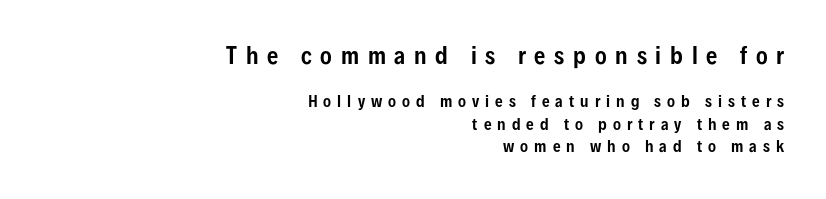
{"italic": "no", "underline": "no", "align": "right", "line_spacing": "normal", "line_spacing_ratio": 1.49, "letter_spacing": "wide", "letter_spacing_em": 0.4, "larger_block": "first", "size_ratio": 1.47, "glyph_px": 22}
